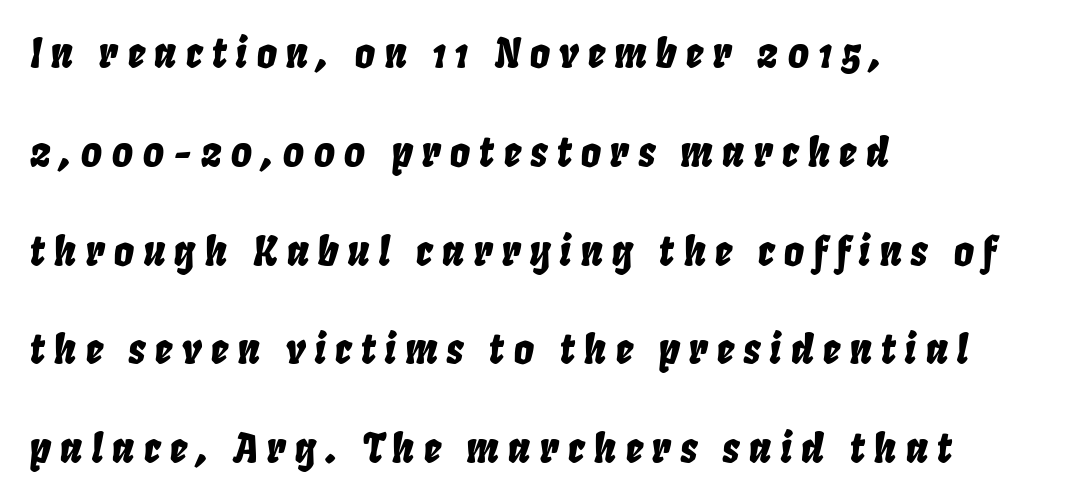
{"italic": "yes", "lean": "right", "slant_degrees": 8, "width": "condensed", "stroke_contrast": "low", "x_height": "large", "monospaced": "no", "underline": "no", "align": "left", "line_spacing": "loose", "line_spacing_ratio": 2.47, "letter_spacing": "wide", "letter_spacing_em": 0.22, "glyph_px": 40}
